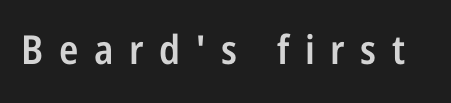
{"serif": "no", "italic": "no", "bold": "semi", "weight": "semibold", "width": "condensed", "stroke_contrast": "low", "x_height": "medium", "monospaced": "no", "underline": "no", "letter_spacing": "wide", "letter_spacing_em": 0.39, "glyph_px": 40}
